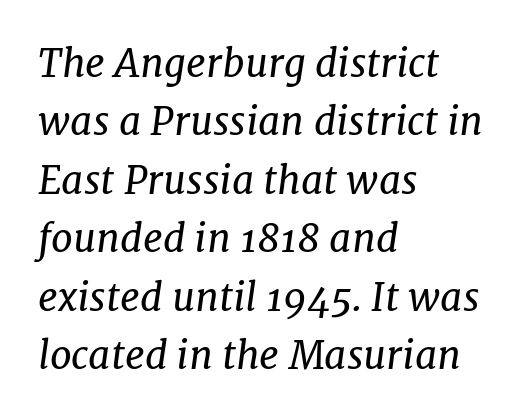
The image shows 39 px regular-weight serif type, italic (leaning right); set left-aligned, normal line spacing (1.5x), normal letter spacing, not underlined; low stroke contrast and a medium x-height.
